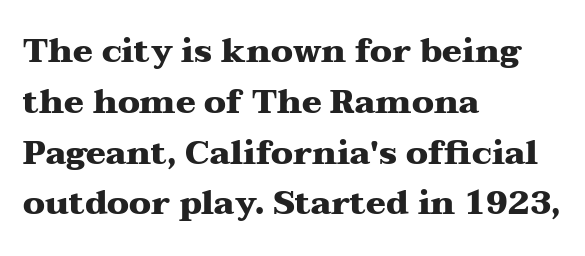
{"serif": "yes", "italic": "no", "bold": "yes", "weight": "heavy", "width": "wide", "stroke_contrast": "medium", "x_height": "medium", "monospaced": "no", "underline": "no", "align": "left", "line_spacing": "normal", "line_spacing_ratio": 1.54, "letter_spacing": "normal", "letter_spacing_em": 0.0, "glyph_px": 33}
